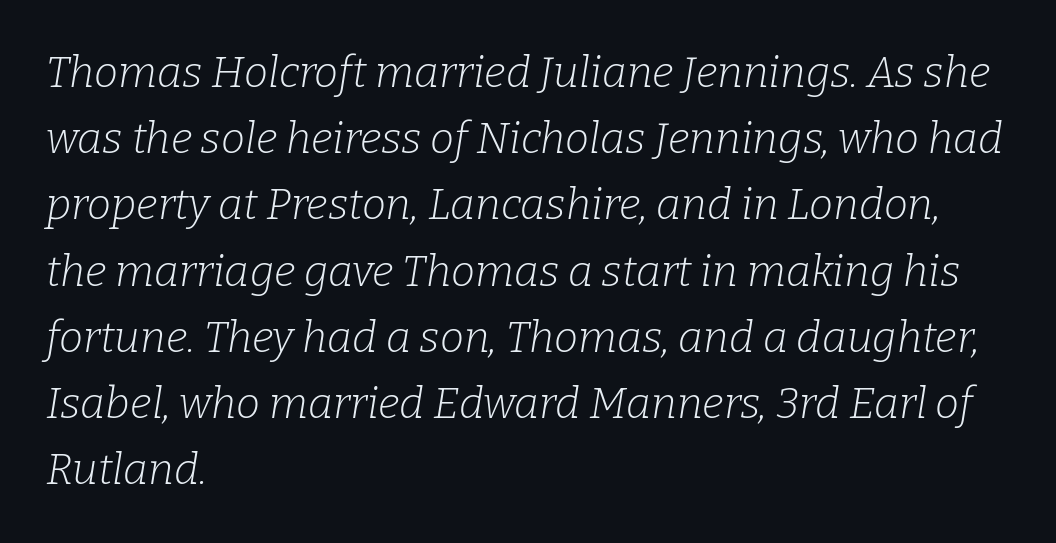
{"serif": "yes", "italic": "yes", "lean": "right", "slant_degrees": 9, "bold": "no", "weight": "light", "width": "normal", "stroke_contrast": "low", "x_height": "medium", "monospaced": "no", "underline": "no", "align": "left", "line_spacing": "normal", "line_spacing_ratio": 1.54, "letter_spacing": "normal", "letter_spacing_em": 0.0, "glyph_px": 43}
